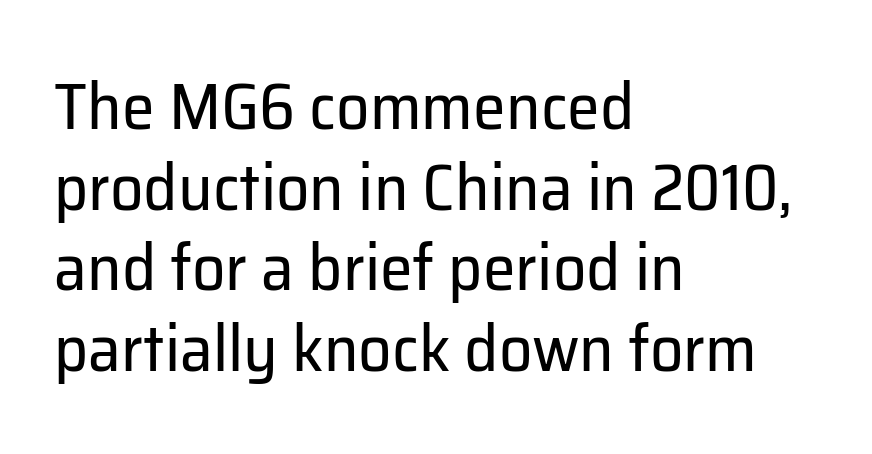
The image shows 66 px regular-weight sans-serif type, upright; set left-aligned, line spacing 1.22x, normal letter spacing, not underlined; low stroke contrast and a medium x-height.
